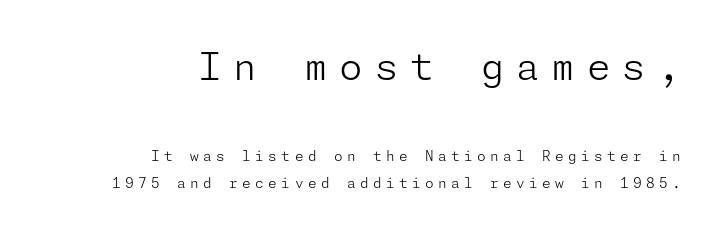
{"serif": "no", "italic": "no", "bold": "no", "weight": "light", "width": "normal", "stroke_contrast": "low", "x_height": "medium", "underline": "no", "align": "right", "line_spacing": "loose", "line_spacing_ratio": 1.92, "letter_spacing": "wide", "letter_spacing_em": 0.31, "larger_block": "first", "size_ratio": 2.71, "glyph_px": 38}
